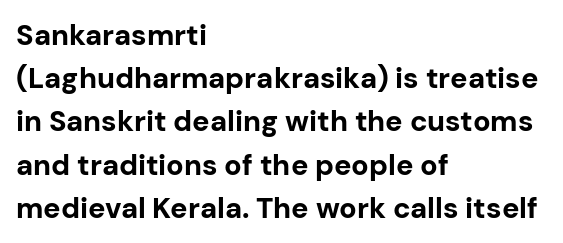
Q: Is the text bold? A: Yes.
Q: Is the text italic (slanted)? A: No, it is upright.
Q: Is the typeface a serif or a sans-serif typeface? A: Sans-serif.
Q: Is the text underlined? A: No.
Q: How is the paragraph aligned? A: Left-aligned.
Q: Is the spacing between letters normal or unusually wide? A: Normal.
Q: Is the spacing between lines tight, normal or loose? A: Normal.
Q: Width (condensed, normal, or wide)? A: Normal.
Q: Stroke contrast? A: Low.
Q: x-height? A: Medium.
Q: Monospaced? A: No.
